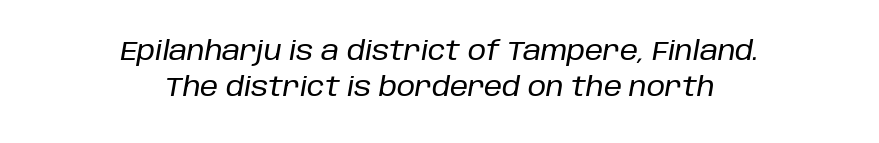
Q: Is the text italic (slanted)? A: Yes, it leans right by about 10 degrees.
Q: Is the text underlined? A: No.
Q: How is the paragraph aligned? A: Centered.
Q: Is the spacing between letters normal or unusually wide? A: Normal.
Q: Is the spacing between lines tight, normal or loose? A: Normal.
